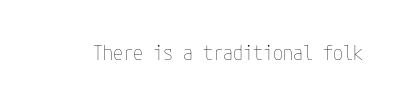
Q: Is the text bold? A: No.
Q: Is the text italic (slanted)? A: No, it is upright.
Q: Is the text underlined? A: No.
Q: Is the spacing between letters normal or unusually wide? A: Normal.
